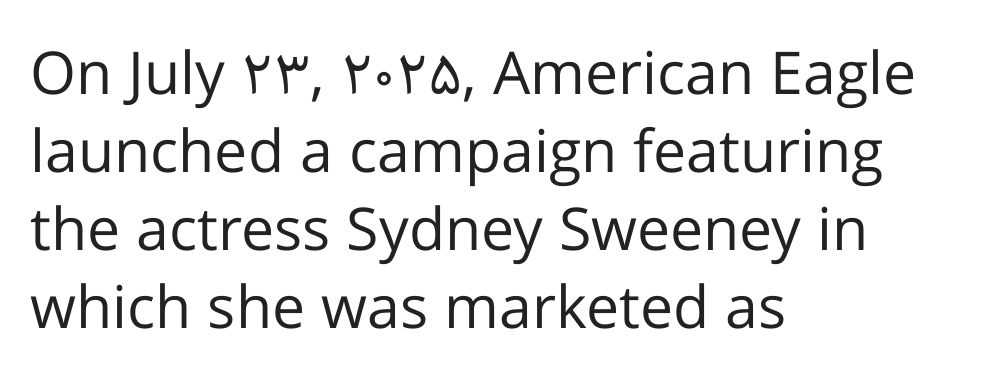
{"serif": "no", "italic": "no", "bold": "no", "weight": "regular", "width": "normal", "stroke_contrast": "low", "x_height": "medium", "monospaced": "no", "underline": "no", "align": "left", "line_spacing": "normal", "line_spacing_ratio": 1.32, "letter_spacing": "normal", "letter_spacing_em": 0.0, "glyph_px": 59}
